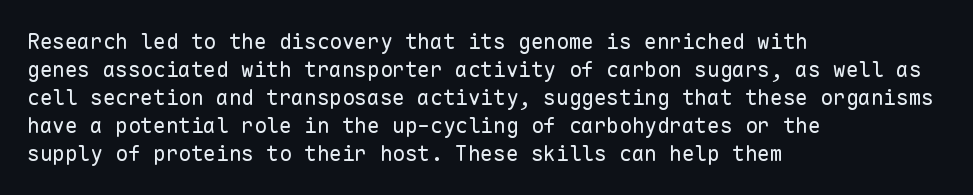
The image shows 21 px text type, upright; set left-aligned, normal line spacing (1.33x), normal letter spacing, not underlined.
